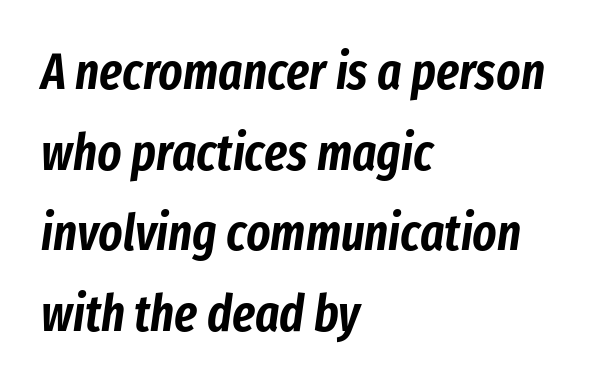
Each row of text sits above clean, open space. The face used here is proportionally spaced, like ordinary book or web type. Is the block centered? No — it sits flush against the left margin. This rendering leaves character spacing at its baseline value.
